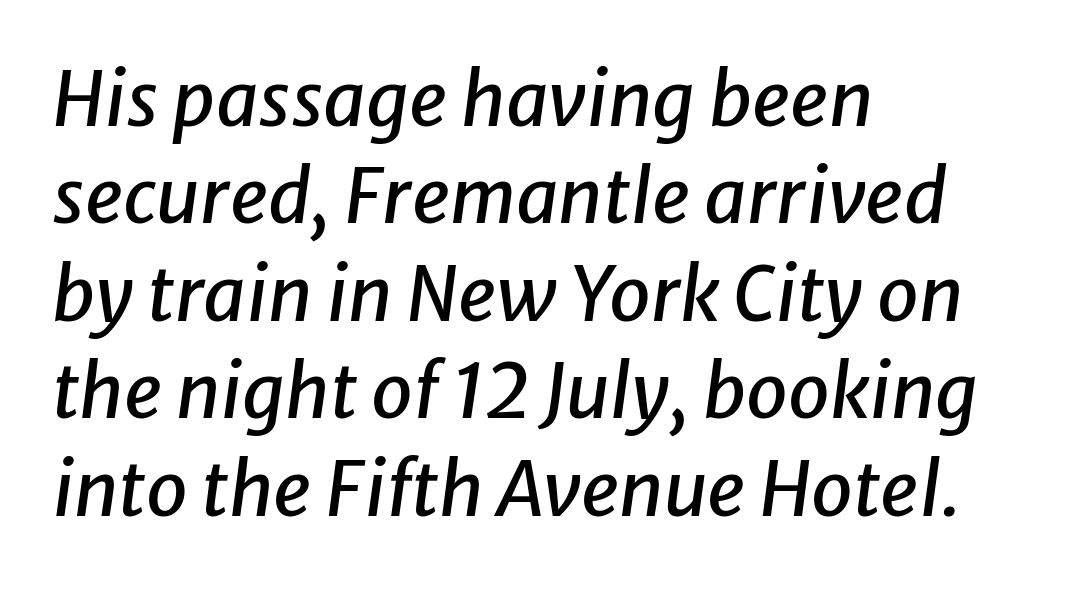
{"italic": "yes", "lean": "right", "slant_degrees": 8, "width": "normal", "stroke_contrast": "low", "x_height": "medium", "monospaced": "no", "underline": "no", "align": "left", "line_spacing": "normal", "line_spacing_ratio": 1.3, "letter_spacing": "normal", "letter_spacing_em": 0.0, "glyph_px": 75}
